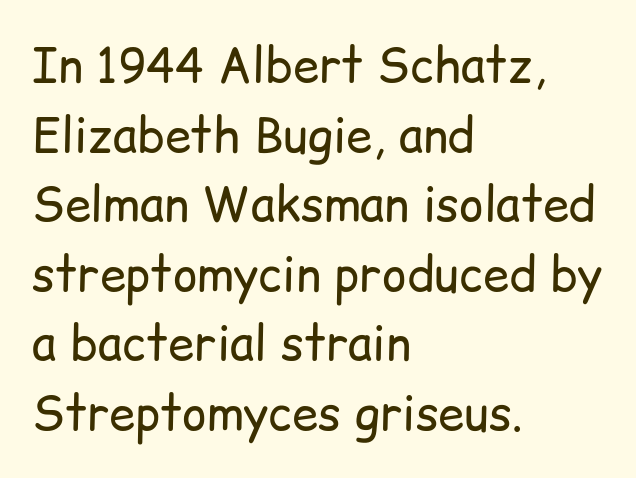
Q: Is the text bold? A: No.
Q: Is the text italic (slanted)? A: No, it is upright.
Q: Is the typeface a serif or a sans-serif typeface? A: Sans-serif.
Q: Is the text underlined? A: No.
Q: How is the paragraph aligned? A: Left-aligned.
Q: Is the spacing between letters normal or unusually wide? A: Normal.
Q: Is the spacing between lines tight, normal or loose? A: Normal.
Q: Width (condensed, normal, or wide)? A: Normal.
Q: Stroke contrast? A: Low.
Q: x-height? A: Medium.
Q: Monospaced? A: No.
